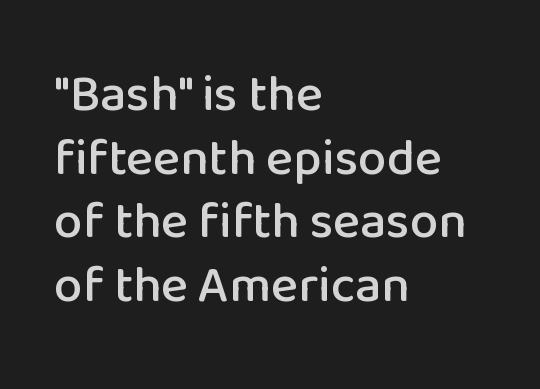
Q: Is the text italic (slanted)? A: No, it is upright.
Q: Is the typeface a serif or a sans-serif typeface? A: Sans-serif.
Q: Is the text underlined? A: No.
Q: How is the paragraph aligned? A: Left-aligned.
Q: Is the spacing between letters normal or unusually wide? A: Normal.
Q: Is the spacing between lines tight, normal or loose? A: Normal.
Q: Width (condensed, normal, or wide)? A: Normal.
Q: Stroke contrast? A: Low.
Q: x-height? A: Medium.
Q: Monospaced? A: No.
